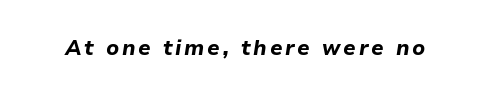
{"italic": "yes", "lean": "right", "slant_degrees": 9, "bold": "yes", "underline": "no", "glyph_px": 21}
